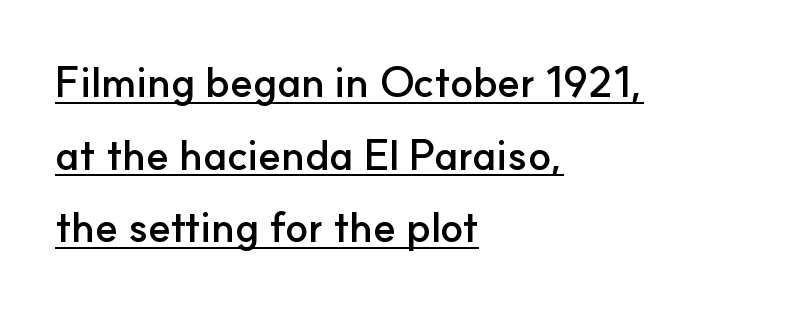
Q: Is the text bold? A: Yes.
Q: Is the text italic (slanted)? A: No, it is upright.
Q: Is the typeface a serif or a sans-serif typeface? A: Sans-serif.
Q: Is the text underlined? A: Yes.
Q: How is the paragraph aligned? A: Left-aligned.
Q: Is the spacing between letters normal or unusually wide? A: Normal.
Q: Width (condensed, normal, or wide)? A: Normal.
Q: Stroke contrast? A: Low.
Q: x-height? A: Small.
Q: Monospaced? A: No.
